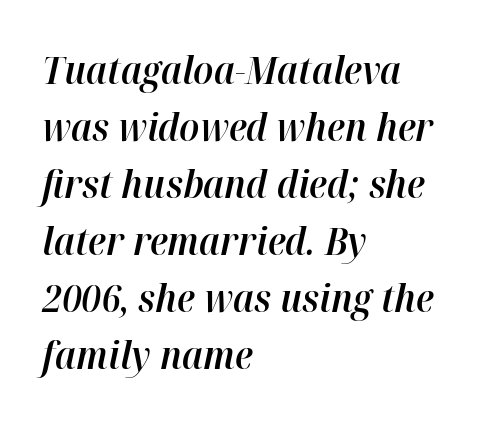
Q: Is the text bold? A: Semi-bold.
Q: Is the text italic (slanted)? A: Yes, it leans right by about 12 degrees.
Q: Is the text underlined? A: No.
Q: How is the paragraph aligned? A: Left-aligned.
Q: Is the spacing between letters normal or unusually wide? A: Normal.
Q: Is the spacing between lines tight, normal or loose? A: Normal.
Q: Width (condensed, normal, or wide)? A: Normal.
Q: Stroke contrast? A: High.
Q: x-height? A: Medium.
Q: Monospaced? A: No.
